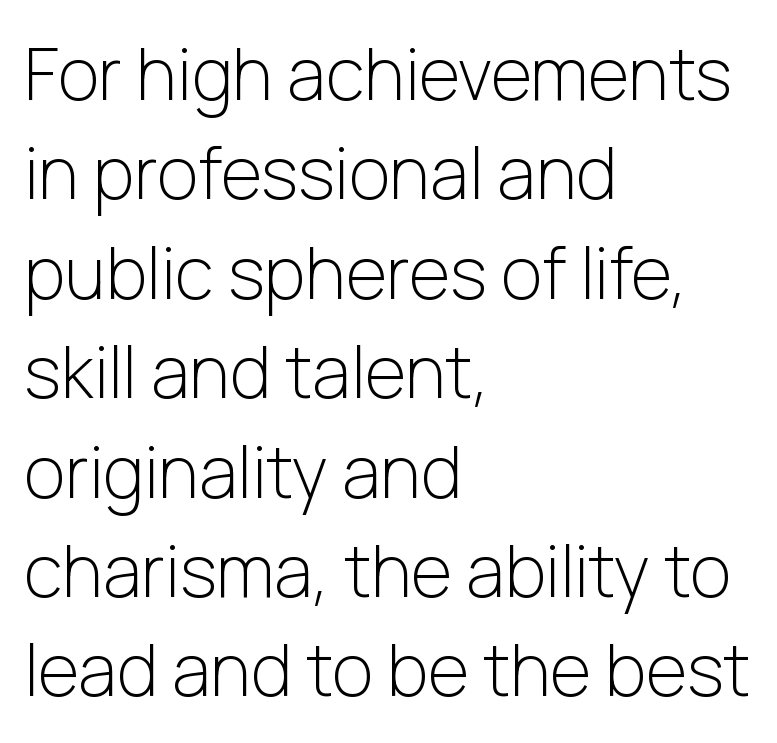
{"serif": "no", "italic": "no", "bold": "no", "weight": "light", "width": "normal", "stroke_contrast": "low", "x_height": "medium", "monospaced": "no", "underline": "no", "align": "left", "line_spacing": "normal", "line_spacing_ratio": 1.4, "letter_spacing": "normal", "letter_spacing_em": 0.0, "glyph_px": 71}
